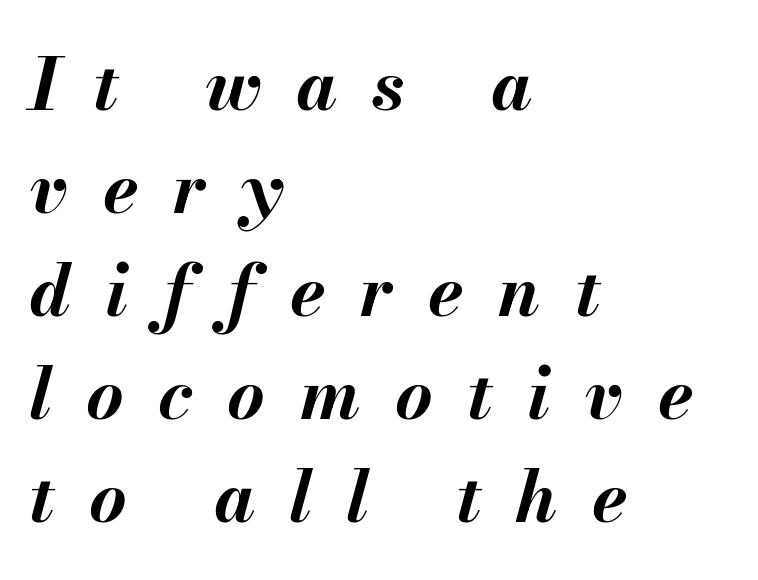
Q: Is the text bold? A: Yes.
Q: Is the text italic (slanted)? A: Yes, it leans right by about 13 degrees.
Q: Is the text underlined? A: No.
Q: How is the paragraph aligned? A: Left-aligned.
Q: Is the spacing between letters normal or unusually wide? A: Unusually wide.
Q: Is the spacing between lines tight, normal or loose? A: Normal.
Q: Width (condensed, normal, or wide)? A: Normal.
Q: Stroke contrast? A: Medium.
Q: x-height? A: Small.
Q: Monospaced? A: No.
